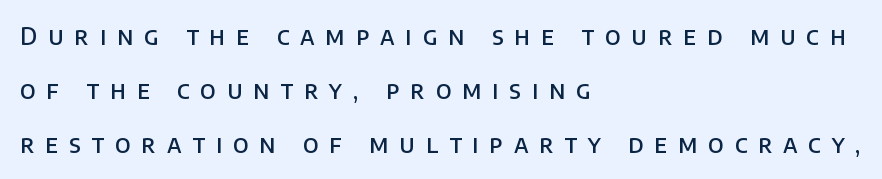
The image shows 24 px text type, upright; set left-aligned, loose line spacing (2.25x), unusually wide letter spacing (+0.45 em), not underlined.
